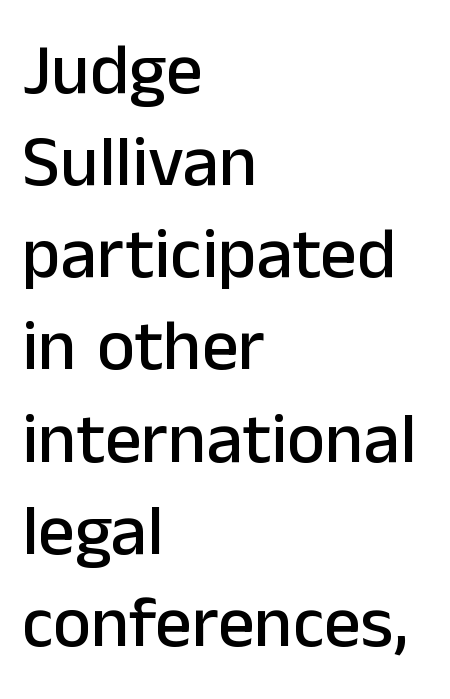
Q: Is the text italic (slanted)? A: No, it is upright.
Q: Is the typeface a serif or a sans-serif typeface? A: Sans-serif.
Q: Is the text underlined? A: No.
Q: How is the paragraph aligned? A: Left-aligned.
Q: Is the spacing between letters normal or unusually wide? A: Normal.
Q: Is the spacing between lines tight, normal or loose? A: Normal.
Q: Width (condensed, normal, or wide)? A: Normal.
Q: Stroke contrast? A: Low.
Q: x-height? A: Medium.
Q: Monospaced? A: No.
